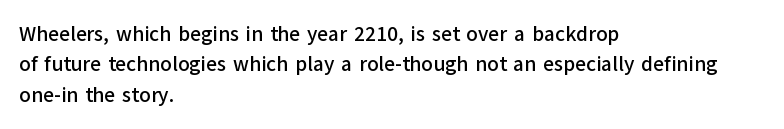
The image shows 21 px text type, upright; set left-aligned, normal line spacing (1.45x), normal letter spacing, not underlined.
